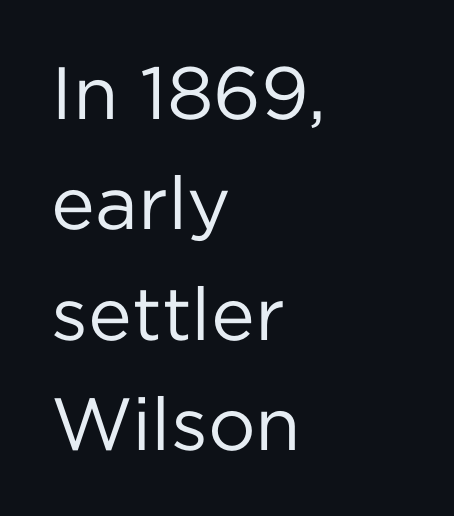
Q: Is the text bold? A: No.
Q: Is the text italic (slanted)? A: No, it is upright.
Q: Is the typeface a serif or a sans-serif typeface? A: Sans-serif.
Q: Is the text underlined? A: No.
Q: How is the paragraph aligned? A: Left-aligned.
Q: Is the spacing between letters normal or unusually wide? A: Normal.
Q: Is the spacing between lines tight, normal or loose? A: Normal.
Q: Width (condensed, normal, or wide)? A: Normal.
Q: Stroke contrast? A: Low.
Q: x-height? A: Medium.
Q: Monospaced? A: No.
